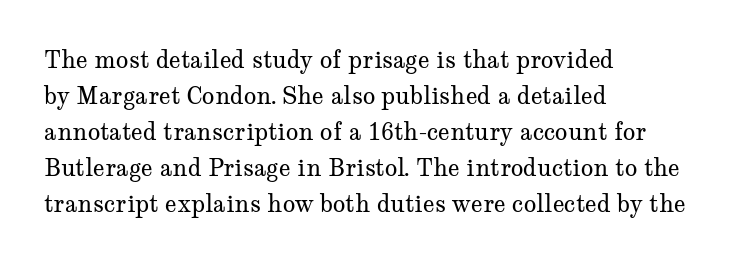
Q: Is the text bold? A: No.
Q: Is the text italic (slanted)? A: No, it is upright.
Q: Is the text underlined? A: No.
Q: How is the paragraph aligned? A: Left-aligned.
Q: Is the spacing between letters normal or unusually wide? A: Normal.
Q: Is the spacing between lines tight, normal or loose? A: Normal.
